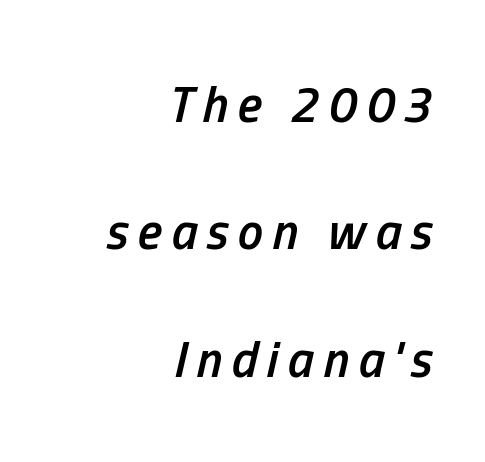
Q: Is the text bold? A: Semi-bold.
Q: Is the text italic (slanted)? A: Yes, it leans right by about 13 degrees.
Q: Is the text underlined? A: No.
Q: How is the paragraph aligned? A: Right-aligned.
Q: Is the spacing between lines tight, normal or loose? A: Loose.
Q: Width (condensed, normal, or wide)? A: Condensed.
Q: Stroke contrast? A: Low.
Q: x-height? A: Medium.
Q: Monospaced? A: No.
